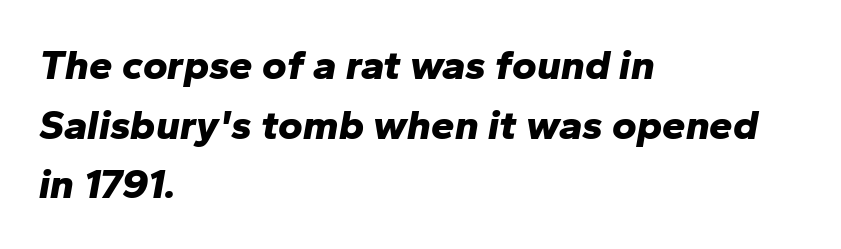
{"italic": "yes", "lean": "right", "slant_degrees": 10, "bold": "yes", "weight": "bold", "width": "normal", "stroke_contrast": "low", "x_height": "medium", "monospaced": "no", "underline": "no", "align": "left", "line_spacing": "normal", "line_spacing_ratio": 1.42, "letter_spacing": "normal", "letter_spacing_em": 0.0, "glyph_px": 42}
